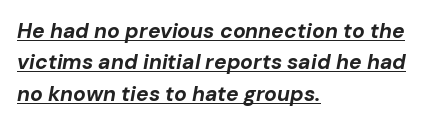
These lines carry a lot of weight — the face is fully bold. Rows of type keep a routine distance in the vertical direction. Does extra space separate the letters? No, they use regular spacing. Does a line run under the words? Yes, clearly.
